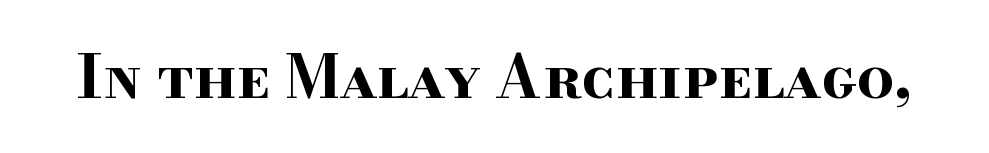
The image shows 59 px bold, wide serif type, upright; set normal letter spacing, not underlined; high stroke contrast and a small x-height.
